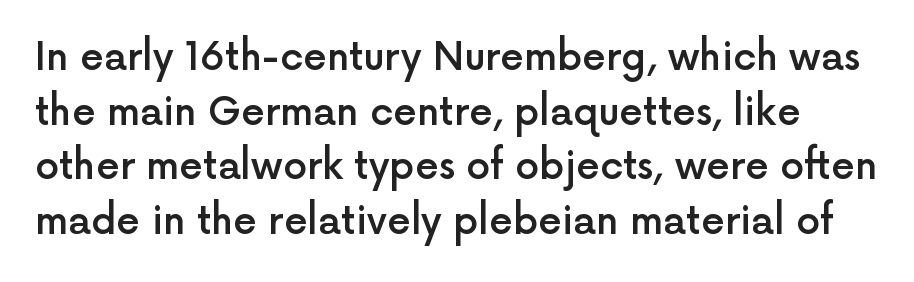
Q: Is the text bold? A: Semi-bold.
Q: Is the text italic (slanted)? A: No, it is upright.
Q: Is the typeface a serif or a sans-serif typeface? A: Sans-serif.
Q: Is the text underlined? A: No.
Q: Is the spacing between letters normal or unusually wide? A: Normal.
Q: Is the spacing between lines tight, normal or loose? A: Normal.
Q: Width (condensed, normal, or wide)? A: Normal.
Q: x-height? A: Medium.
Q: Monospaced? A: No.
